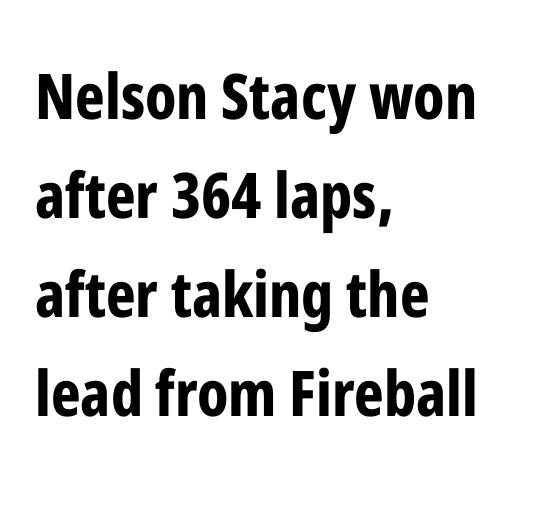
Q: Is the text bold? A: Yes.
Q: Is the text italic (slanted)? A: No, it is upright.
Q: Is the typeface a serif or a sans-serif typeface? A: Sans-serif.
Q: Is the text underlined? A: No.
Q: How is the paragraph aligned? A: Left-aligned.
Q: Is the spacing between letters normal or unusually wide? A: Normal.
Q: Is the spacing between lines tight, normal or loose? A: Normal.
Q: Width (condensed, normal, or wide)? A: Condensed.
Q: Stroke contrast? A: Low.
Q: x-height? A: Medium.
Q: Monospaced? A: No.
